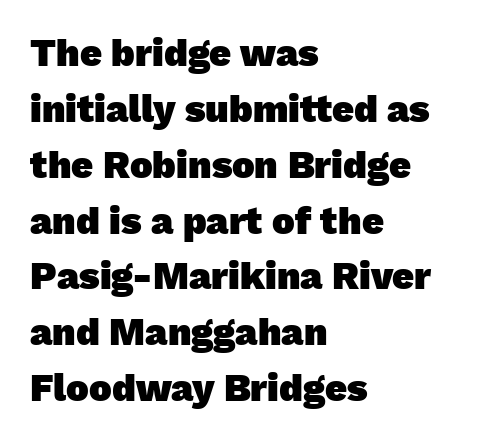
The image shows 38 px heavy sans-serif type; set left-aligned, normal line spacing (1.47x), normal letter spacing, not underlined; low stroke contrast and a medium x-height.
